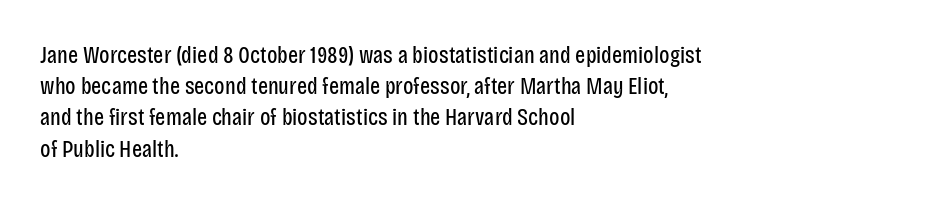
The image shows 24 px text type, upright; set left-aligned, normal line spacing (1.3x), normal letter spacing, not underlined.
